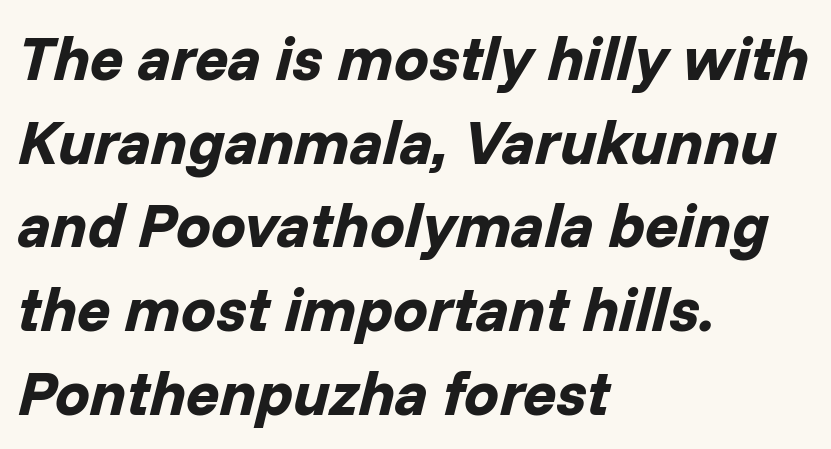
{"italic": "yes", "lean": "right", "slant_degrees": 14, "bold": "yes", "weight": "bold", "width": "normal", "stroke_contrast": "low", "x_height": "medium", "monospaced": "no", "underline": "no", "align": "left", "line_spacing": "normal", "line_spacing_ratio": 1.35, "letter_spacing": "normal", "letter_spacing_em": 0.0, "glyph_px": 62}
